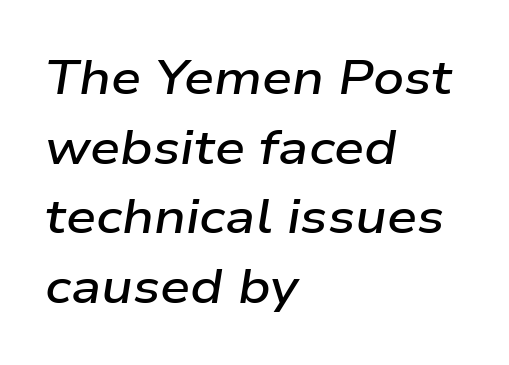
{"italic": "yes", "lean": "right", "slant_degrees": 9, "bold": "semi", "weight": "semibold", "width": "wide", "stroke_contrast": "low", "x_height": "medium", "monospaced": "no", "underline": "no", "align": "left", "line_spacing": "normal", "line_spacing_ratio": 1.45, "letter_spacing": "normal", "letter_spacing_em": 0.0, "glyph_px": 48}
